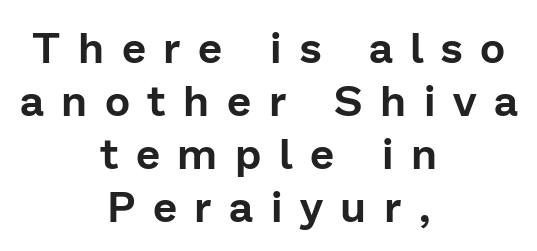
{"serif": "no", "italic": "no", "width": "normal", "stroke_contrast": "low", "x_height": "medium", "monospaced": "no", "underline": "no", "align": "center", "line_spacing_ratio": 1.23, "letter_spacing": "wide", "letter_spacing_em": 0.41, "glyph_px": 43}
